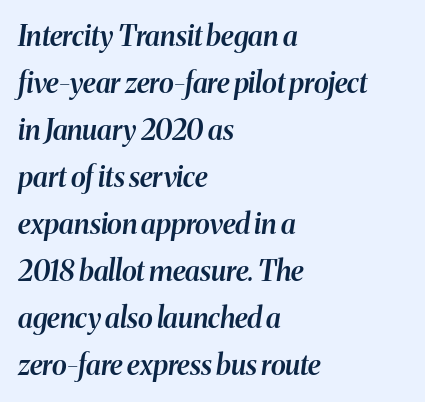
The gaps between neighbouring characters are ordinary and unremarkable. I'd describe the lettering as semibold — firm but not a full bold. Reading down the block, your eye returns to a fixed left position each line. The area under the type is left untouched. Character widths vary here, with narrow letters taking less room than wide ones. The line-height multiplier appears to be the usual default.
